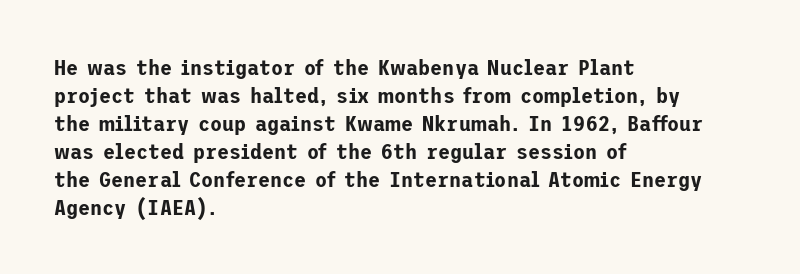
In terms of leading, this rendering sits right in the middle. Do the letters lean? They stand straight. These lines stack with their left ends in a neat column. The zone under the glyphs is completely vacant. The letters sit at their default tracking, neither squeezed nor spread.
